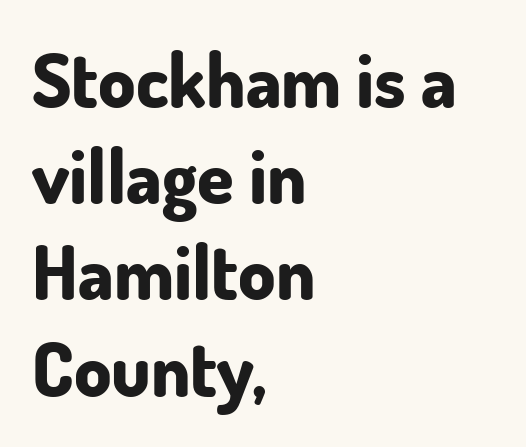
The image shows 74 px bold sans-serif type, upright; set left-aligned, normal line spacing (1.3x), normal letter spacing, not underlined; low stroke contrast and a small x-height.
